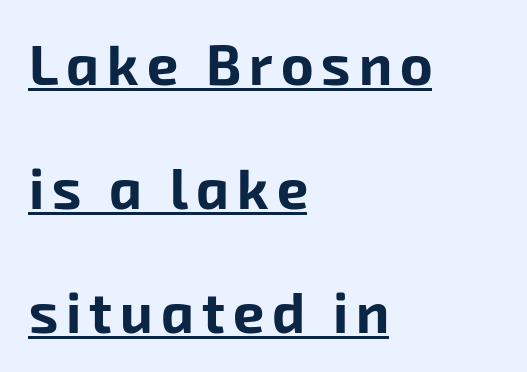
{"serif": "no", "bold": "yes", "weight": "bold", "width": "normal", "stroke_contrast": "low", "x_height": "medium", "monospaced": "no", "underline": "yes", "align": "left", "line_spacing": "loose", "line_spacing_ratio": 2.21, "glyph_px": 56}
